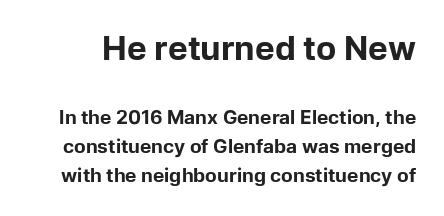
The image shows 33 px bold sans-serif type, upright; set normal line spacing (1.53x), normal letter spacing, not underlined; the first (top) block is 1.74x larger; low stroke contrast and a medium x-height.
